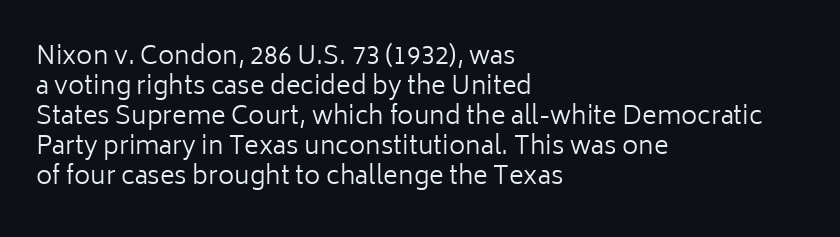
{"italic": "no", "bold": "no", "underline": "no", "align": "left", "line_spacing_ratio": 1.2, "letter_spacing": "normal", "letter_spacing_em": 0.0, "glyph_px": 25}
